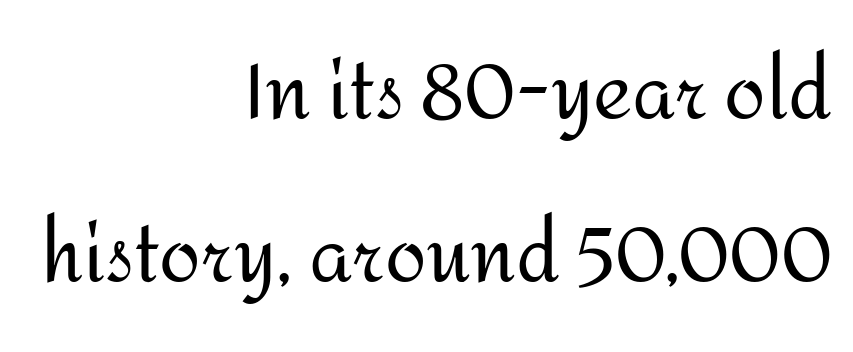
The image shows 75 px regular-weight sans-serif type, upright; set right-aligned, loose line spacing (2.18x), normal letter spacing, not underlined; medium stroke contrast and a medium x-height.
